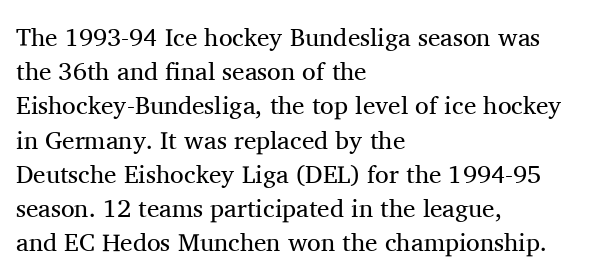
The area under the type is left untouched. A roman cut, with each character standing at attention. Observe the ordinary spacing: letters are neighbours, not strangers. Notice how the passage keeps a crisp vertical edge on the left only.
